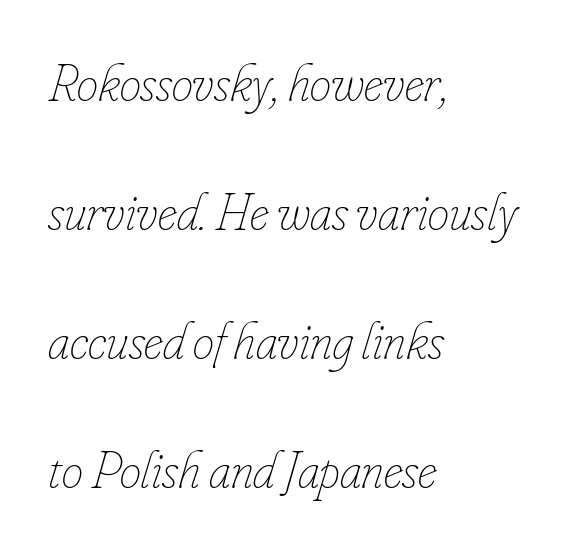
The image shows 54 px thin, condensed type, italic (leaning right); set left-aligned, loose line spacing (2.39x), normal letter spacing, not underlined; low stroke contrast and a small x-height.
